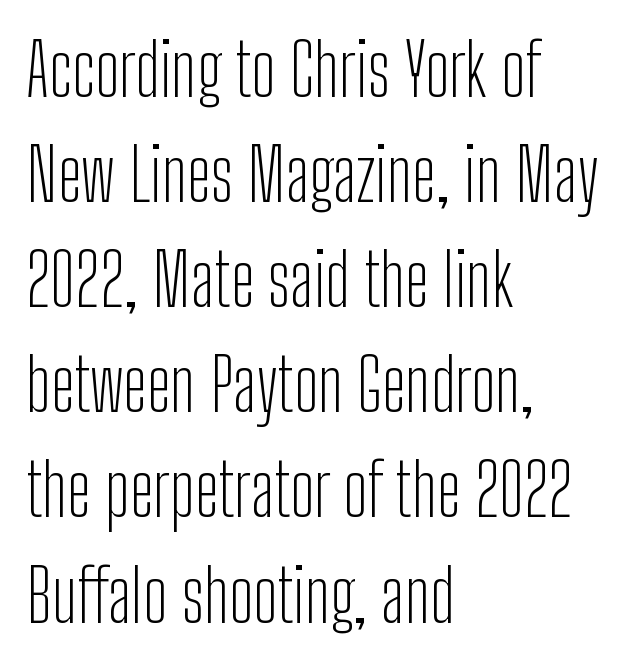
{"serif": "no", "italic": "no", "bold": "no", "weight": "light", "width": "condensed", "stroke_contrast": "low", "x_height": "medium", "monospaced": "no", "underline": "no", "align": "left", "line_spacing": "normal", "line_spacing_ratio": 1.46, "letter_spacing": "normal", "letter_spacing_em": 0.0, "glyph_px": 72}
